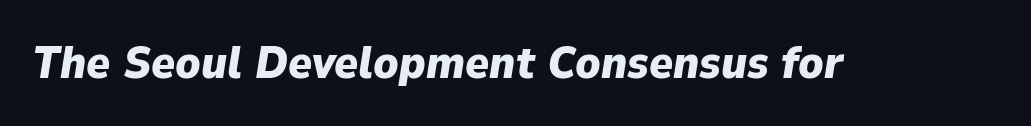
{"italic": "yes", "lean": "right", "slant_degrees": 9, "bold": "yes", "weight": "heavy", "width": "normal", "stroke_contrast": "low", "x_height": "medium", "monospaced": "no", "underline": "no", "letter_spacing": "normal", "letter_spacing_em": 0.0, "glyph_px": 45}
